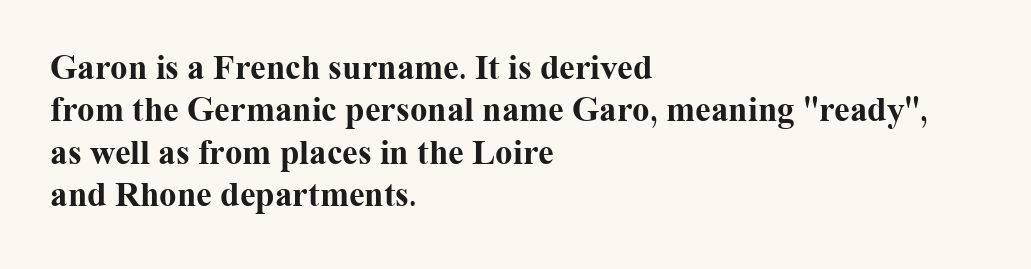
Note: serifs present on the glyphs. Compared with a centered layout, this one pins lines to the left instead. The passage shown is typed in a proportional face where columns would drift. Caption: standard tracking, unaltered.
